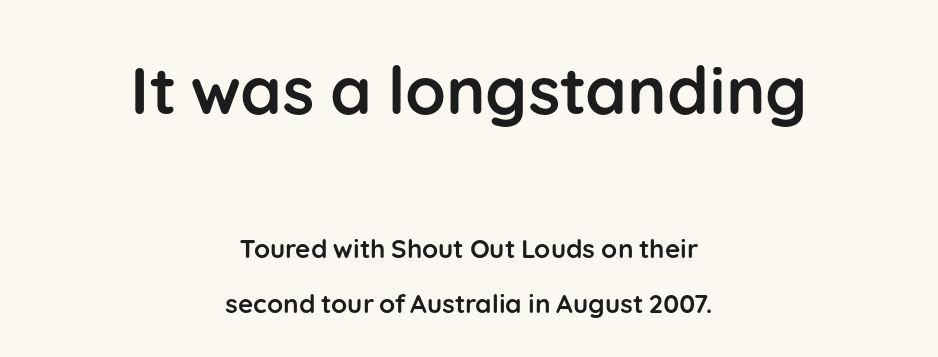
Q: Is the text bold? A: Yes.
Q: Is the text italic (slanted)? A: No, it is upright.
Q: Is the typeface a serif or a sans-serif typeface? A: Sans-serif.
Q: Is the text underlined? A: No.
Q: How is the paragraph aligned? A: Centered.
Q: Is the spacing between letters normal or unusually wide? A: Normal.
Q: Is the spacing between lines tight, normal or loose? A: Loose.
Q: Which block of text is set in a larger size, the first (top) or the second (bottom)? A: The first (top) one.
Q: Width (condensed, normal, or wide)? A: Normal.
Q: Stroke contrast? A: Low.
Q: x-height? A: Medium.
Q: Monospaced? A: No.
